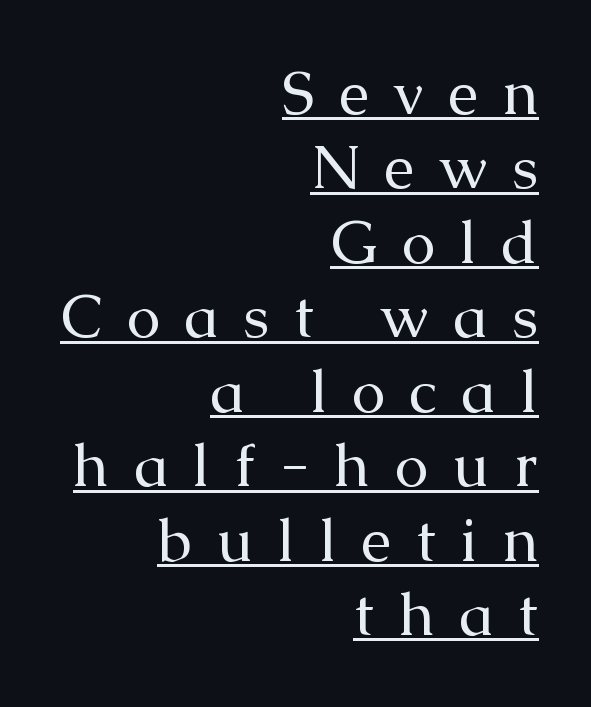
The image shows 61 px regular-weight serif type, upright; set right-aligned, line spacing 1.22x, unusually wide letter spacing (+0.4 em), underlined; medium stroke contrast and a medium x-height.
